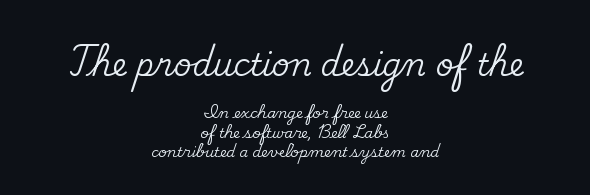
Q: Is the text italic (slanted)? A: Yes.
Q: Is the text underlined? A: No.
Q: How is the paragraph aligned? A: Centered.
Q: Is the spacing between letters normal or unusually wide? A: Normal.
Q: Is the spacing between lines tight, normal or loose? A: Normal.
Q: Which block of text is set in a larger size, the first (top) or the second (bottom)? A: The first (top) one.
Q: Width (condensed, normal, or wide)? A: Normal.
Q: Stroke contrast? A: Medium.
Q: x-height? A: Small.
Q: Monospaced? A: No.
